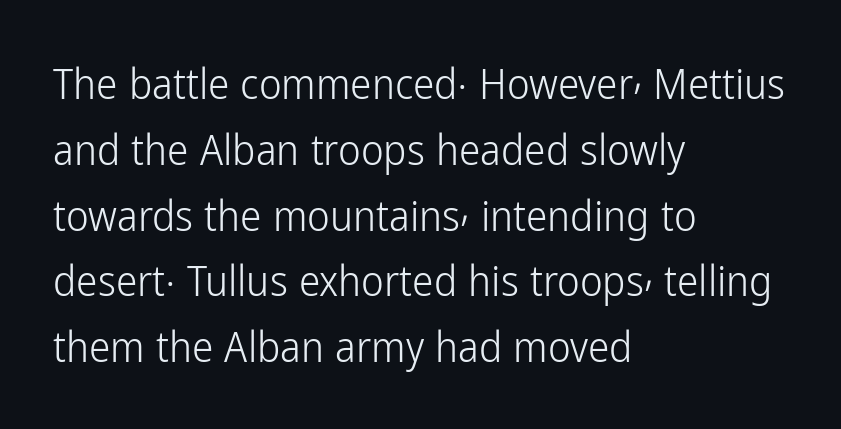
{"serif": "no", "italic": "no", "bold": "no", "weight": "light", "width": "condensed", "stroke_contrast": "low", "x_height": "medium", "monospaced": "no", "underline": "no", "align": "left", "line_spacing": "normal", "line_spacing_ratio": 1.53, "letter_spacing": "normal", "letter_spacing_em": 0.0, "glyph_px": 43}
